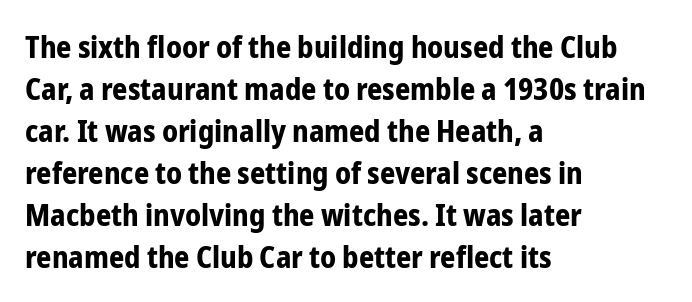
Q: Is the text bold? A: Yes.
Q: Is the text italic (slanted)? A: No, it is upright.
Q: Is the typeface a serif or a sans-serif typeface? A: Sans-serif.
Q: Is the text underlined? A: No.
Q: How is the paragraph aligned? A: Left-aligned.
Q: Is the spacing between letters normal or unusually wide? A: Normal.
Q: Is the spacing between lines tight, normal or loose? A: Normal.
Q: Width (condensed, normal, or wide)? A: Condensed.
Q: Stroke contrast? A: Low.
Q: x-height? A: Medium.
Q: Monospaced? A: No.
